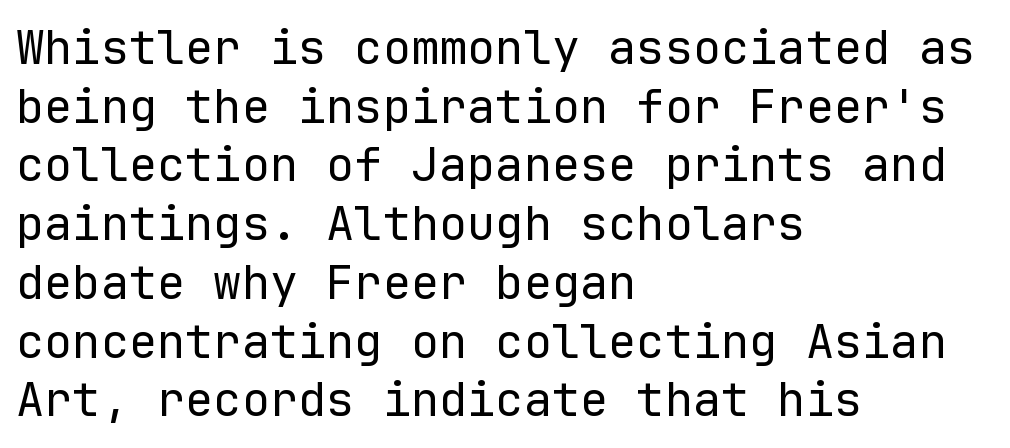
{"serif": "no", "italic": "no", "bold": "no", "weight": "regular", "width": "normal", "stroke_contrast": "low", "x_height": "medium", "monospaced": "yes", "underline": "no", "align": "left", "line_spacing": "normal", "line_spacing_ratio": 1.25, "letter_spacing": "normal", "letter_spacing_em": 0.0, "glyph_px": 47}
